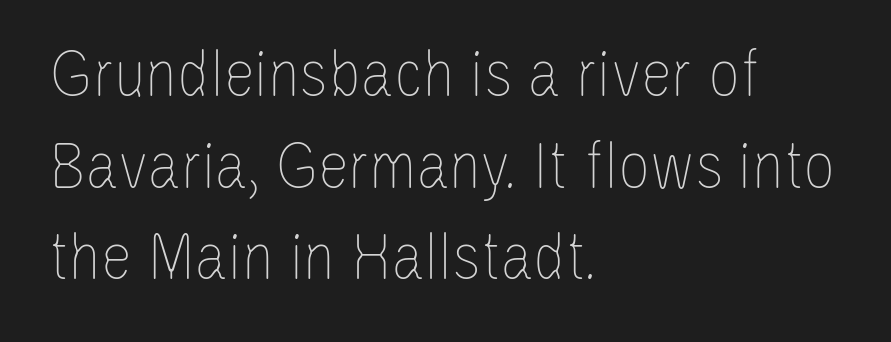
Q: Is the text bold? A: No.
Q: Is the text italic (slanted)? A: No, it is upright.
Q: Is the text underlined? A: No.
Q: How is the paragraph aligned? A: Left-aligned.
Q: Is the spacing between letters normal or unusually wide? A: Normal.
Q: Is the spacing between lines tight, normal or loose? A: Normal.
Q: Width (condensed, normal, or wide)? A: Condensed.
Q: Stroke contrast? A: Low.
Q: x-height? A: Large.
Q: Monospaced? A: No.
